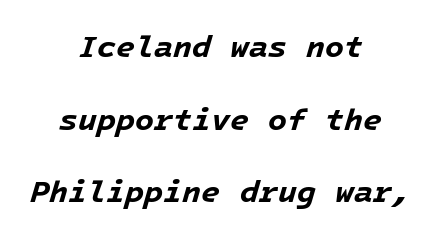
{"italic": "yes", "lean": "right", "slant_degrees": 16, "bold": "yes", "weight": "bold", "width": "normal", "stroke_contrast": "low", "x_height": "medium", "underline": "no", "align": "center", "line_spacing": "loose", "line_spacing_ratio": 2.34, "letter_spacing": "normal", "letter_spacing_em": 0.0, "glyph_px": 31}
